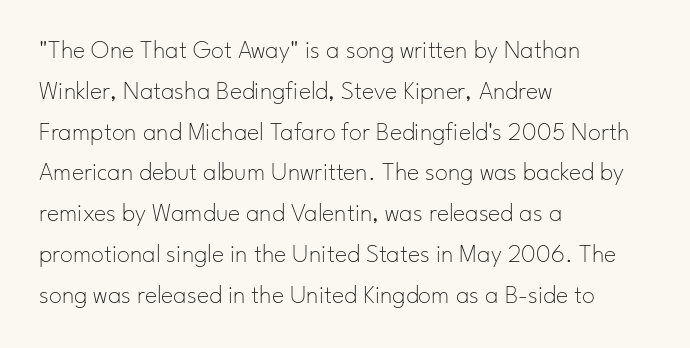
{"italic": "no", "bold": "no", "underline": "no", "align": "left", "line_spacing": "normal", "line_spacing_ratio": 1.57, "letter_spacing": "normal", "letter_spacing_em": 0.0, "glyph_px": 26}
